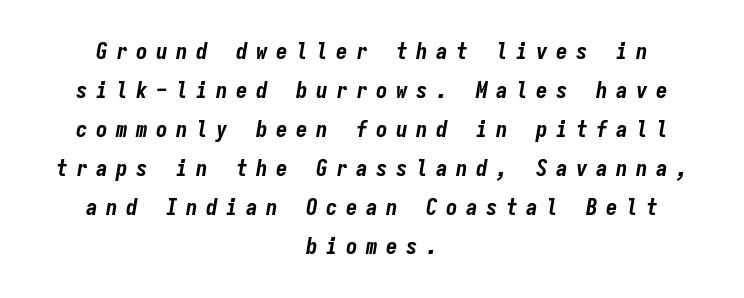
Visually the block forms a symmetrical silhouette, jagged on both flanks. Glance below the letters and you will spot only blank space. The letters are slanted; this is an italic face. Caption: bold face, heavy strokes. Baseline-to-baseline distance is the conventional proportion of letter height. Tracking here is generous; glyphs stand well apart from one another.
